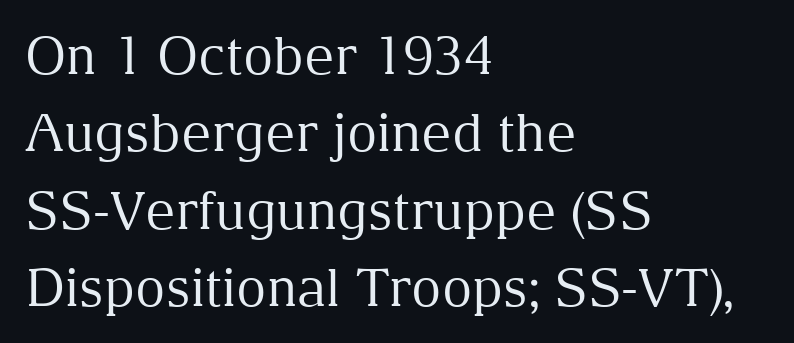
Q: Is the text bold? A: No.
Q: Is the text italic (slanted)? A: No, it is upright.
Q: Is the typeface a serif or a sans-serif typeface? A: Serif.
Q: Is the text underlined? A: No.
Q: How is the paragraph aligned? A: Left-aligned.
Q: Is the spacing between letters normal or unusually wide? A: Normal.
Q: Is the spacing between lines tight, normal or loose? A: Normal.
Q: Width (condensed, normal, or wide)? A: Normal.
Q: Stroke contrast? A: Medium.
Q: x-height? A: Medium.
Q: Monospaced? A: No.
